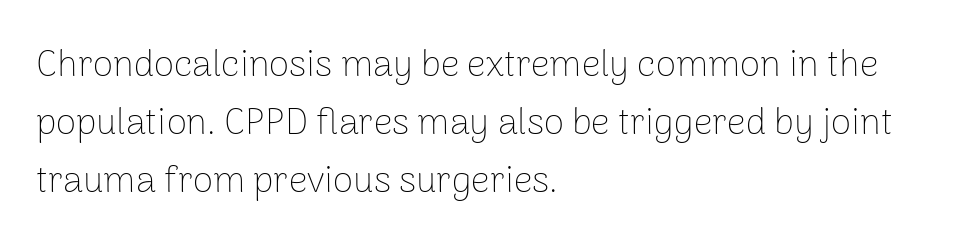
Proportional: the letters do not fall into vertical columns. The letters look calm and open, with moderate or lighter stems. The paragraph shown leans on its left margin. Quick note: interline space is typical. The passage shown has conventional tracking throughout. A roman cut, with each character standing at attention.
